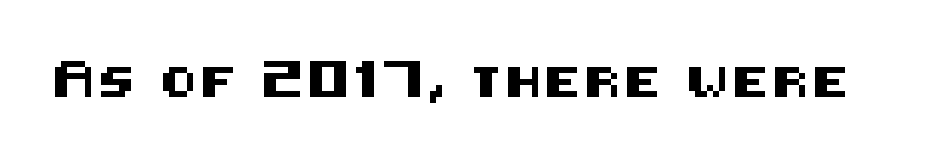
{"serif": "no", "italic": "no", "width": "normal", "stroke_contrast": "medium", "x_height": "large", "underline": "no", "glyph_px": 30}
